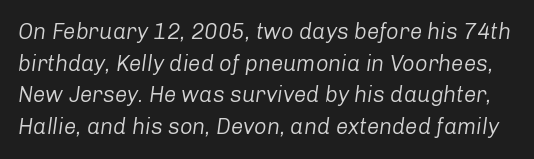
{"italic": "yes", "lean": "right", "slant_degrees": 8, "bold": "no", "underline": "no", "line_spacing": "normal", "line_spacing_ratio": 1.44, "letter_spacing": "normal", "letter_spacing_em": 0.0, "glyph_px": 22}
